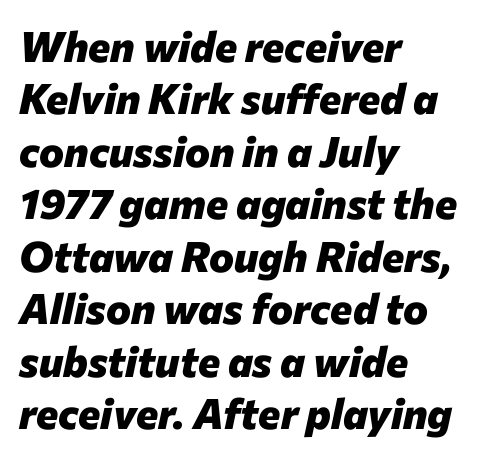
{"italic": "yes", "lean": "right", "slant_degrees": 12, "bold": "yes", "weight": "heavy", "width": "normal", "stroke_contrast": "low", "x_height": "medium", "monospaced": "no", "underline": "no", "align": "left", "line_spacing": "normal", "line_spacing_ratio": 1.25, "letter_spacing": "normal", "letter_spacing_em": 0.0, "glyph_px": 42}
